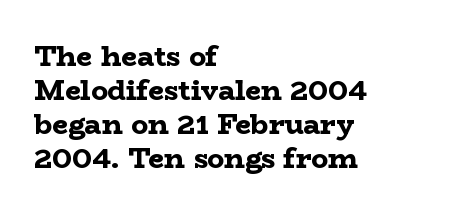
Only glyphs here, with clear space below each row. In terms of letterform style, serifs are clearly present. There is no visible air inserted between adjacent glyphs. On the weight axis this lands at bold, roughly 700. Horizontally, the lines are justified to the leading edge only.
